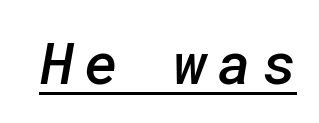
{"serif": "no", "bold": "semi", "weight": "semibold", "width": "normal", "stroke_contrast": "low", "x_height": "medium", "underline": "yes", "glyph_px": 58}
